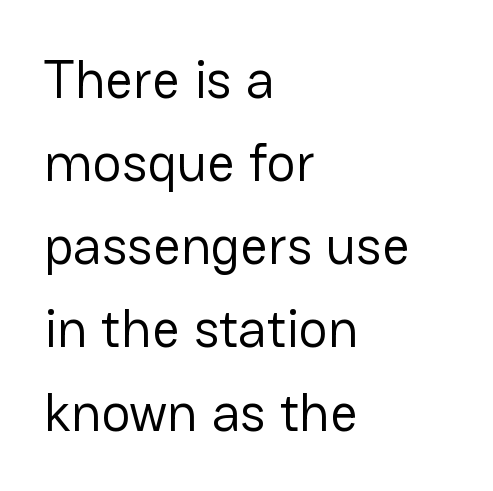
The image shows 54 px regular-weight sans-serif type, upright; set left-aligned, normal line spacing (1.54x), normal letter spacing, not underlined; low stroke contrast and a medium x-height.
